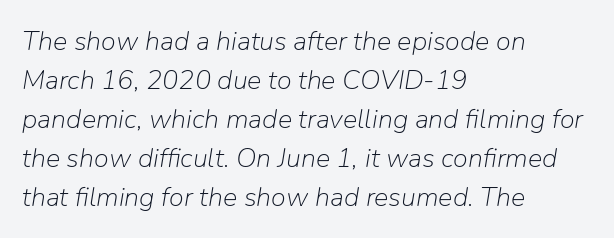
Which margin do the lines hug? The left one — the right edge is uneven. In terms of letterspacing, this is plain default setting. A typesetter would call this leading conventional body-copy spacing. If you drew a line through each stem, it would be angled. Summary of weight: not heavy and not bold. Type without underlining.
